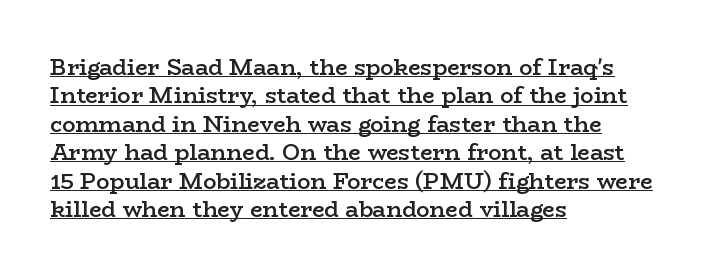
The image shows 22 px text type, upright; set left-aligned, normal line spacing (1.29x), normal letter spacing, underlined.
